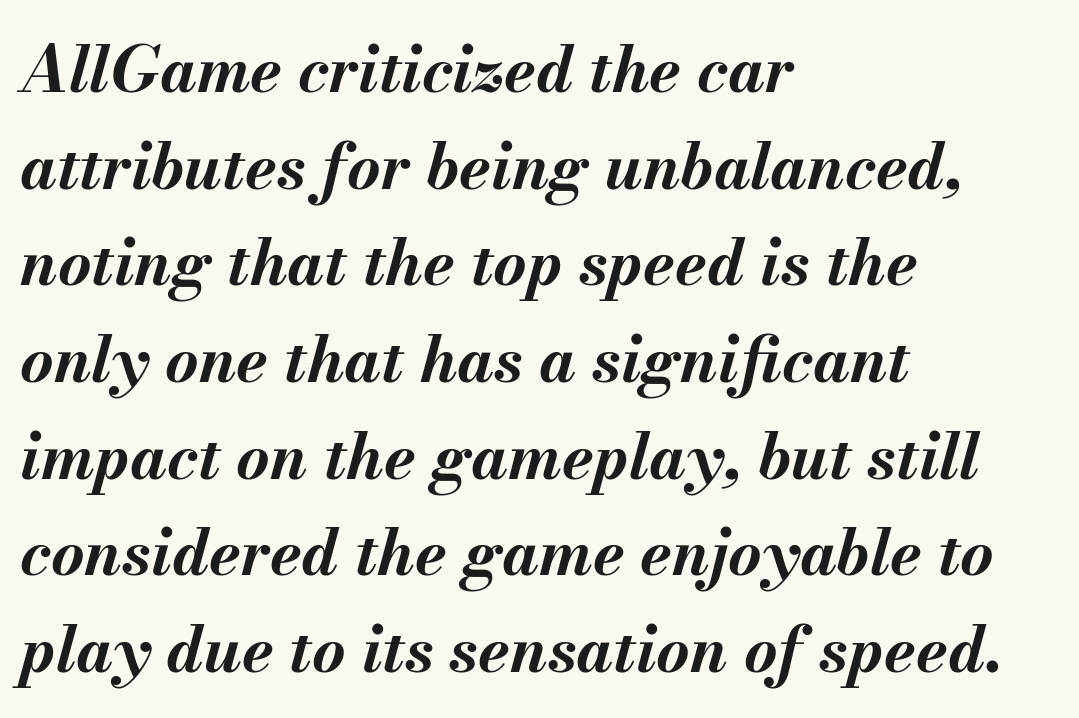
{"italic": "yes", "lean": "right", "slant_degrees": 13, "bold": "yes", "weight": "bold", "width": "normal", "stroke_contrast": "medium", "x_height": "small", "monospaced": "no", "underline": "no", "align": "left", "line_spacing": "normal", "line_spacing_ratio": 1.51, "letter_spacing": "normal", "letter_spacing_em": 0.0, "glyph_px": 64}
